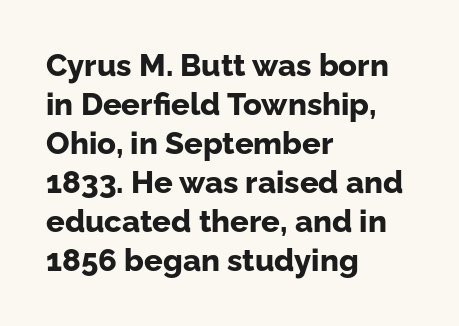
Q: Is the text bold? A: Yes.
Q: Is the text italic (slanted)? A: No, it is upright.
Q: Is the typeface a serif or a sans-serif typeface? A: Sans-serif.
Q: Is the text underlined? A: No.
Q: How is the paragraph aligned? A: Left-aligned.
Q: Is the spacing between letters normal or unusually wide? A: Normal.
Q: Is the spacing between lines tight, normal or loose? A: Normal.
Q: Width (condensed, normal, or wide)? A: Normal.
Q: Stroke contrast? A: Low.
Q: x-height? A: Medium.
Q: Monospaced? A: No.
